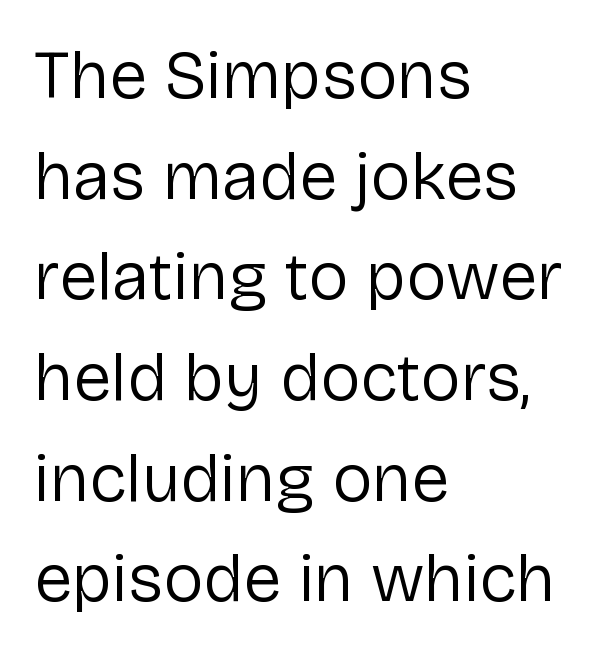
The image shows 68 px regular-weight sans-serif type, upright; set left-aligned, normal line spacing (1.48x), normal letter spacing, not underlined; low stroke contrast and a medium x-height.
